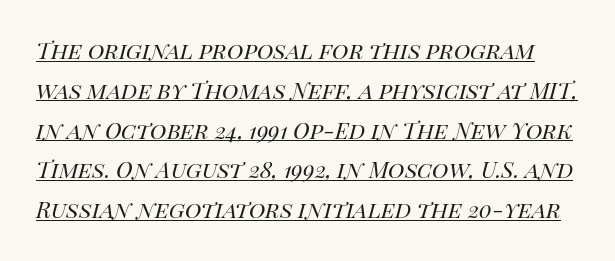
{"italic": "yes", "lean": "right", "slant_degrees": 14, "bold": "no", "weight": "regular", "width": "normal", "stroke_contrast": "high", "x_height": "large", "monospaced": "no", "underline": "yes", "line_spacing": "normal", "line_spacing_ratio": 1.42, "letter_spacing": "normal", "letter_spacing_em": 0.0, "glyph_px": 28}
